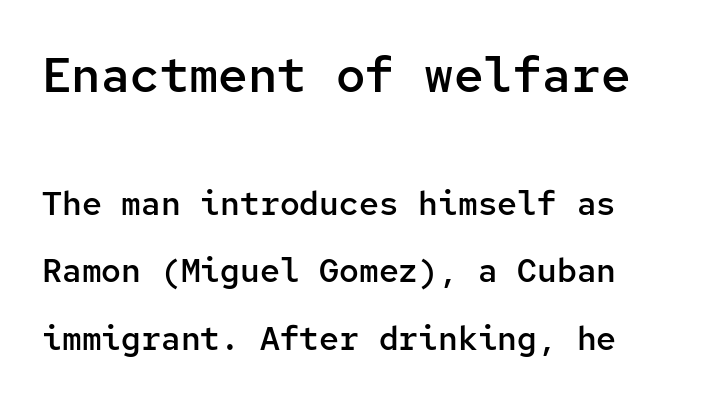
The image shows 49 px semibold sans-serif type, upright, monospaced; set left-aligned, loose line spacing (2.04x), normal letter spacing, not underlined; the first (top) block is 1.48x larger; low stroke contrast and a medium x-height.
